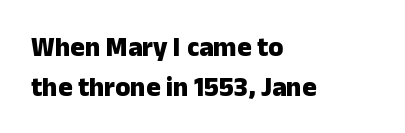
{"italic": "no", "bold": "yes", "underline": "no", "align": "left", "line_spacing": "normal", "line_spacing_ratio": 1.48, "letter_spacing": "normal", "letter_spacing_em": 0.0, "glyph_px": 27}
